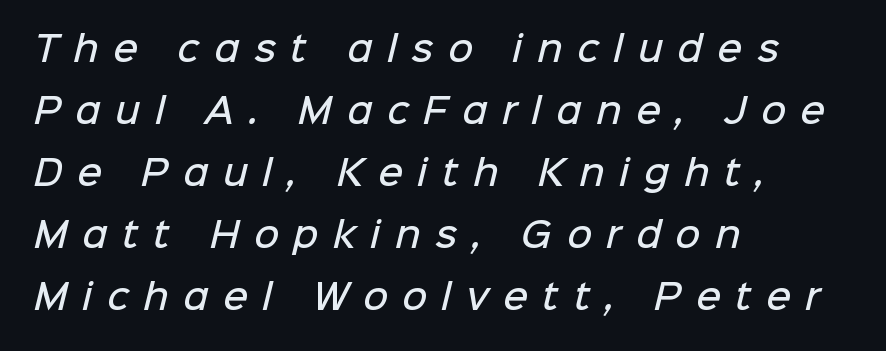
Compared with typical body copy, the letter spacing here is much looser. Proportional: the letters do not fall into vertical columns. Glance below the letters and you will spot only blank space. These lines are set flush left with a ragged right edge. In terms of letterform style, serifs are entirely absent.
